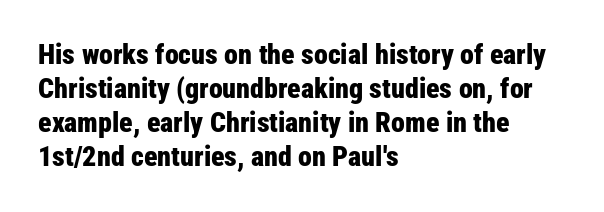
Heavy-handed strokes throughout: this text is bold. This sample has the flowing, uneven cadence of proportional lettering. Look at the bottom of the vertical strokes: they stop flat, with no serifs. The compositor pushed each line to the left boundary. Unmarked baselines from the first word to the last.
